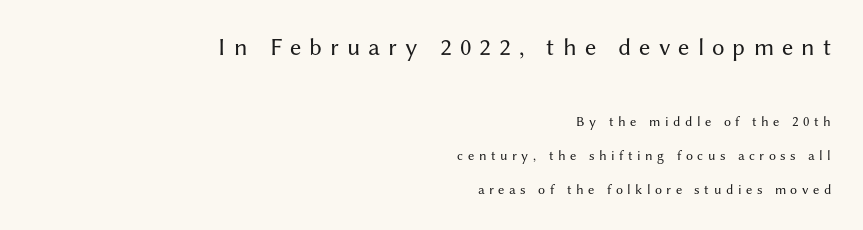
Q: Is the text bold? A: No.
Q: Is the text italic (slanted)? A: No, it is upright.
Q: Is the text underlined? A: No.
Q: How is the paragraph aligned? A: Right-aligned.
Q: Is the spacing between letters normal or unusually wide? A: Unusually wide.
Q: Is the spacing between lines tight, normal or loose? A: Loose.
Q: Which block of text is set in a larger size, the first (top) or the second (bottom)? A: The first (top) one.
